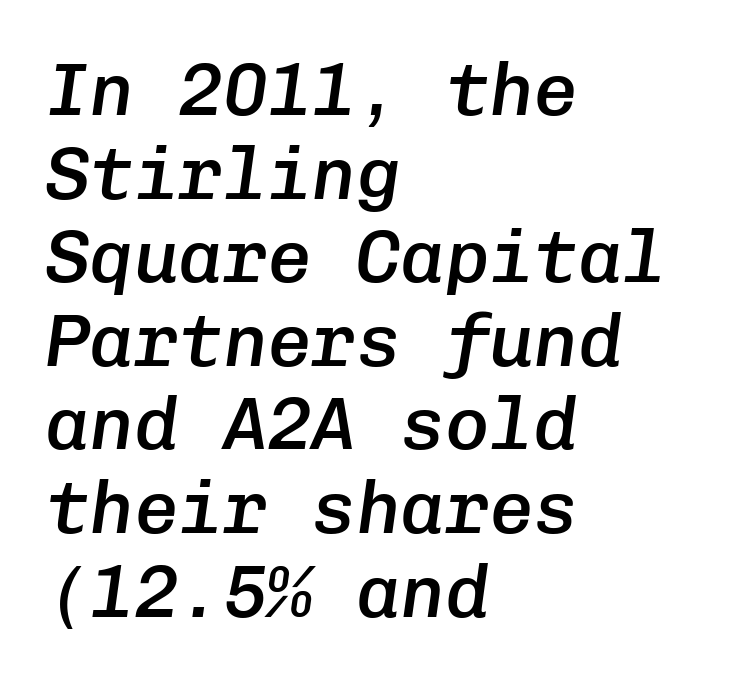
The image shows 74 px semibold type, italic (leaning right), monospaced; set left-aligned, tight line spacing (1.13x), normal letter spacing, not underlined; low stroke contrast and a medium x-height.
